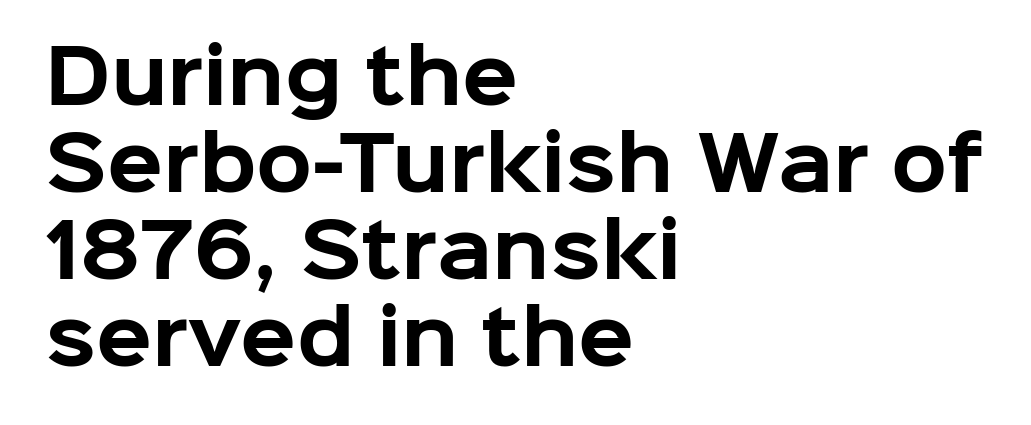
The image shows 73 px bold sans-serif type, upright; set left-aligned, line spacing 1.19x, normal letter spacing, not underlined; low stroke contrast and a medium x-height.
